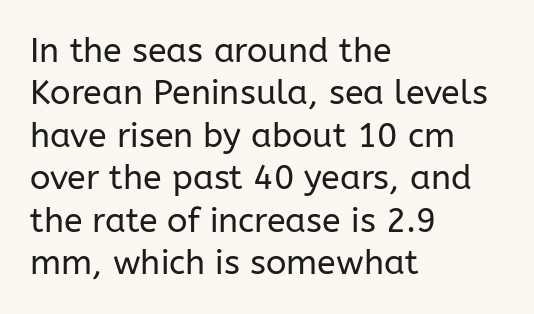
Q: Is the text bold? A: No.
Q: Is the text italic (slanted)? A: No, it is upright.
Q: Is the typeface a serif or a sans-serif typeface? A: Sans-serif.
Q: Is the text underlined? A: No.
Q: How is the paragraph aligned? A: Left-aligned.
Q: Is the spacing between letters normal or unusually wide? A: Normal.
Q: Is the spacing between lines tight, normal or loose? A: Normal.
Q: Width (condensed, normal, or wide)? A: Normal.
Q: Stroke contrast? A: Low.
Q: x-height? A: Medium.
Q: Monospaced? A: No.
